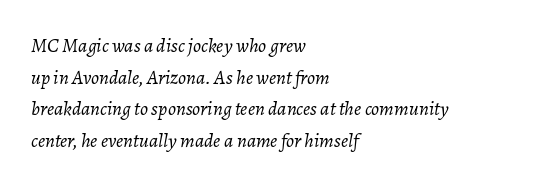
Nothing heavy about these letters — not bold at all. It's the slanting kind of type. Nobody touched the tracking dial on this one. Glance below the letters and you will spot only blank space.
